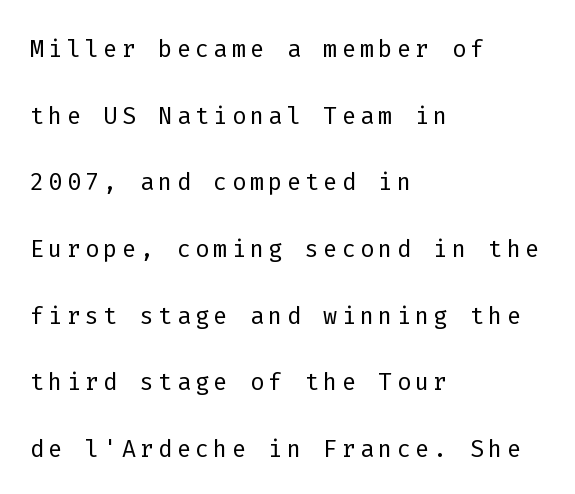
Honestly, there is no underline to notice here at all. A typesetter would call this monospace, since all characters share one set width. A light-to-regular cut is what we see here. Italic? Not at all — the glyphs are vertical. Is this a sans? Yes — the strokes have no serifs.
